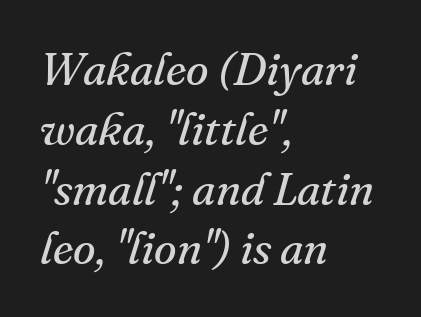
The image shows 46 px regular-weight serif type, italic (leaning right); set left-aligned, normal line spacing (1.3x), normal letter spacing, not underlined; medium stroke contrast and a small x-height.
